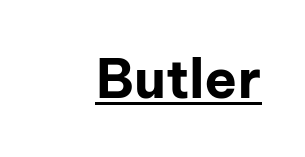
Q: Is the text bold? A: Yes.
Q: Is the text italic (slanted)? A: No, it is upright.
Q: Is the typeface a serif or a sans-serif typeface? A: Sans-serif.
Q: Is the text underlined? A: Yes.
Q: Is the spacing between letters normal or unusually wide? A: Normal.
Q: Width (condensed, normal, or wide)? A: Normal.
Q: Stroke contrast? A: Low.
Q: x-height? A: Medium.
Q: Monospaced? A: No.
